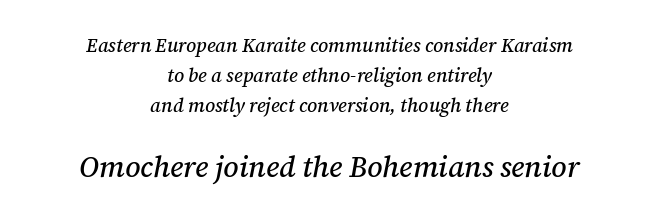
Observe the lean: these are italic letterforms. Block two is the big one; block one sits smaller above it. Underlining? Definitely not there. Vertical spacing — default.
